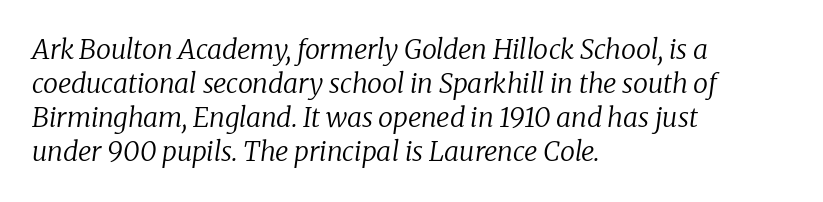
The image shows 27 px text type, italic (leaning right); set left-aligned, normal line spacing (1.26x), normal letter spacing, not underlined.
